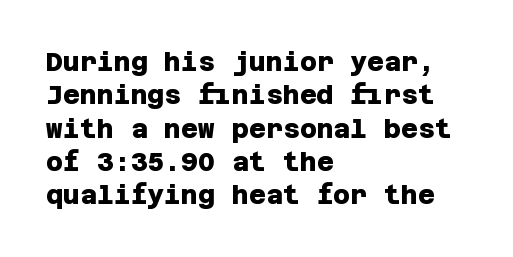
Short note: letters normally spaced. Just letters on the line, the space beneath them empty. Evenly set lines give the paragraph a standard silhouette. Thick stems and heavy bowls — unmistakably bold.
